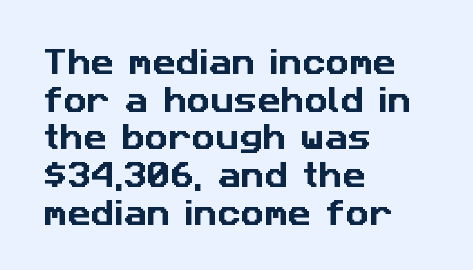
The image shows 29 px sans-serif type; set left-aligned, normal line spacing (1.3x), normal letter spacing, not underlined; low stroke contrast and a medium x-height.
